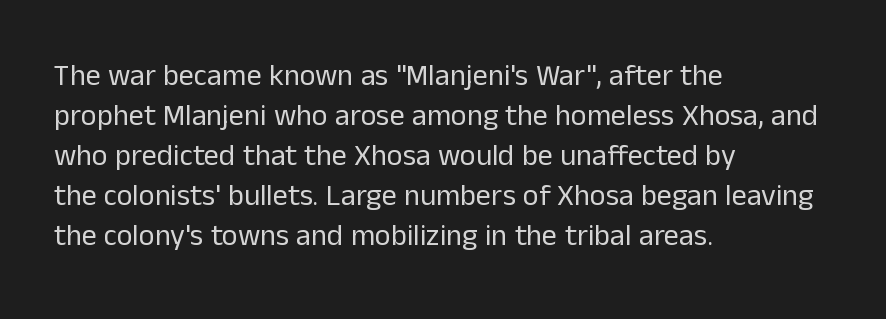
{"serif": "no", "italic": "no", "bold": "no", "weight": "regular", "width": "normal", "stroke_contrast": "low", "x_height": "medium", "monospaced": "no", "underline": "no", "align": "left", "line_spacing": "normal", "line_spacing_ratio": 1.33, "letter_spacing": "normal", "letter_spacing_em": 0.0, "glyph_px": 30}
